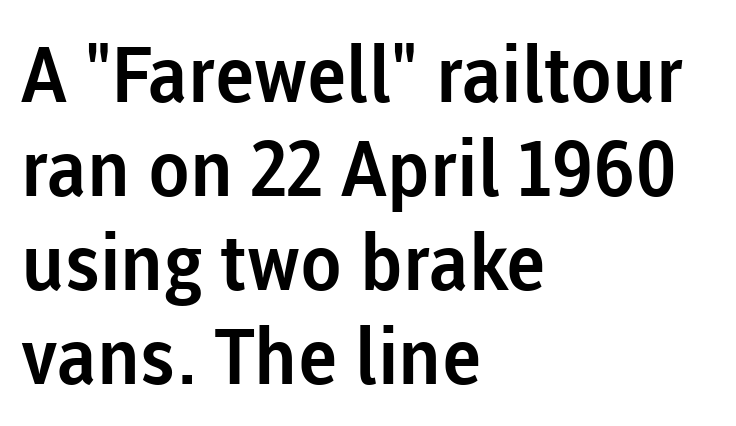
Q: Is the text italic (slanted)? A: No, it is upright.
Q: Is the typeface a serif or a sans-serif typeface? A: Sans-serif.
Q: Is the text underlined? A: No.
Q: How is the paragraph aligned? A: Left-aligned.
Q: Is the spacing between letters normal or unusually wide? A: Normal.
Q: Width (condensed, normal, or wide)? A: Normal.
Q: Stroke contrast? A: Low.
Q: x-height? A: Medium.
Q: Monospaced? A: No.
